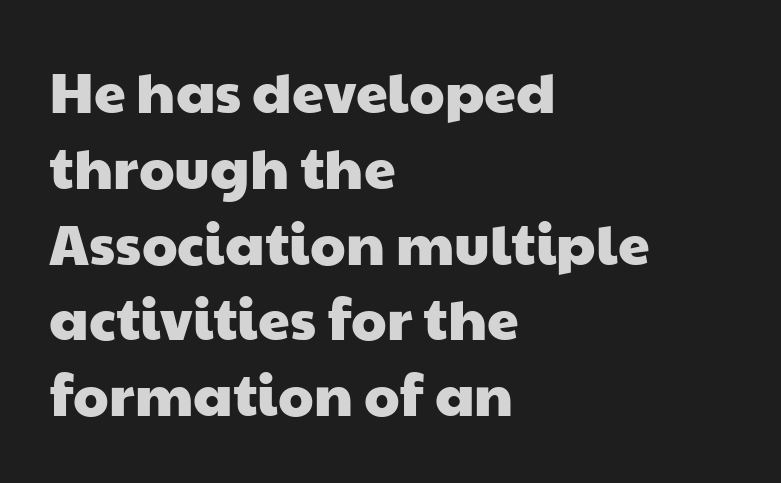
{"serif": "no", "width": "wide", "stroke_contrast": "low", "x_height": "medium", "monospaced": "no", "underline": "no", "align": "left", "line_spacing": "normal", "line_spacing_ratio": 1.33, "letter_spacing": "normal", "letter_spacing_em": 0.0, "glyph_px": 57}
